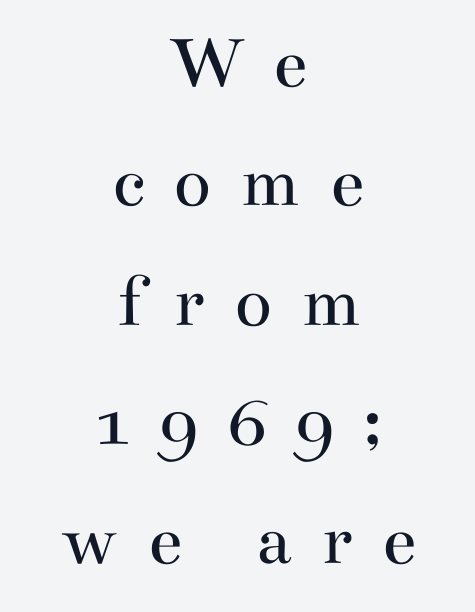
{"serif": "yes", "italic": "no", "bold": "no", "weight": "regular", "width": "wide", "stroke_contrast": "medium", "x_height": "small", "monospaced": "no", "underline": "no", "align": "center", "line_spacing": "normal", "line_spacing_ratio": 1.55, "letter_spacing": "wide", "letter_spacing_em": 0.38, "glyph_px": 77}
